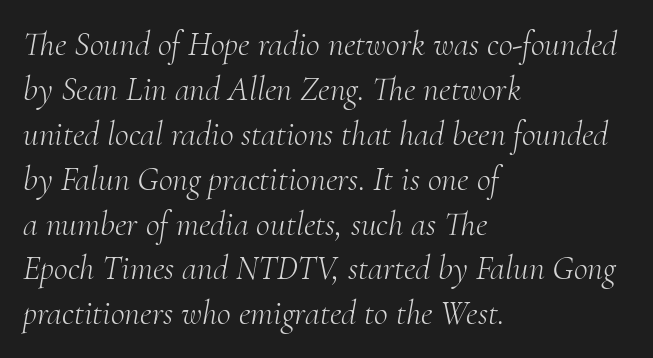
A classic flush-left, rag-right setting is used for this passage. The rendering uses natural spacing where letterforms have individual widths. Unbolded letterforms with no extra heft. Notice how descenders clear the ascenders below comfortably — that's standard leading. There is no visible air inserted between adjacent glyphs.
